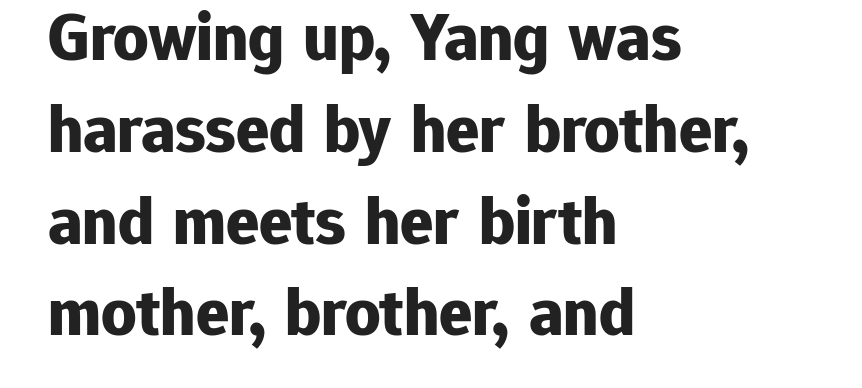
{"serif": "no", "italic": "no", "bold": "yes", "weight": "bold", "width": "normal", "stroke_contrast": "low", "x_height": "medium", "monospaced": "no", "underline": "no", "align": "left", "line_spacing": "normal", "line_spacing_ratio": 1.33, "letter_spacing": "normal", "letter_spacing_em": 0.0, "glyph_px": 69}
